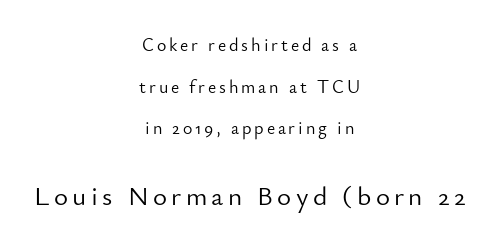
The image shows 27 px text type, upright; set centered, loose line spacing (2.31x), not underlined; the second (bottom) block is 1.5x larger.
